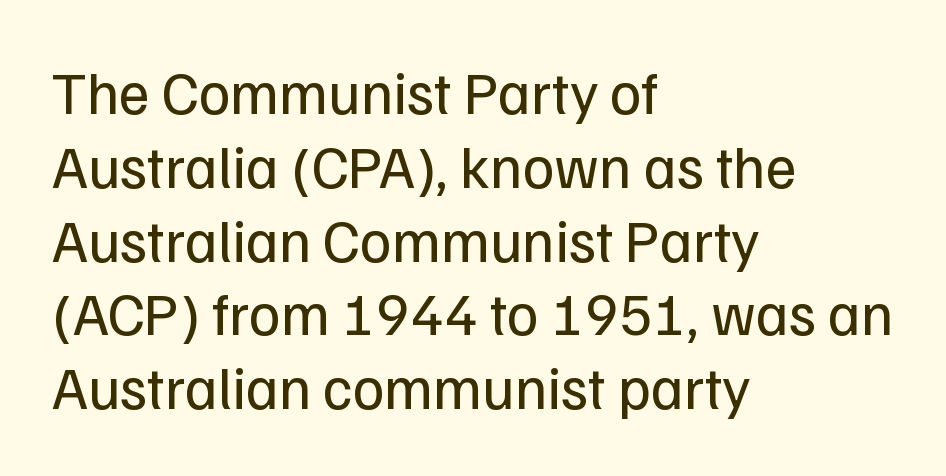
Letterform terminals end flat and unadorned throughout the passage. Underlining? Definitely not there. Note the varied advance widths — an 'i' is clearly narrower than an 'm'. Each stroke keeps to a modest, everyday thickness or less. What stands out about the letter spacing? Nothing — it is the standard amount. The specimen reads as upright at a glance.
